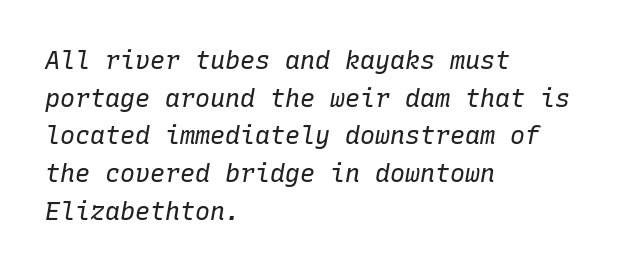
{"italic": "yes", "lean": "right", "slant_degrees": 10, "bold": "no", "underline": "no", "align": "left", "line_spacing": "normal", "line_spacing_ratio": 1.51, "letter_spacing": "normal", "letter_spacing_em": 0.0, "glyph_px": 25}
